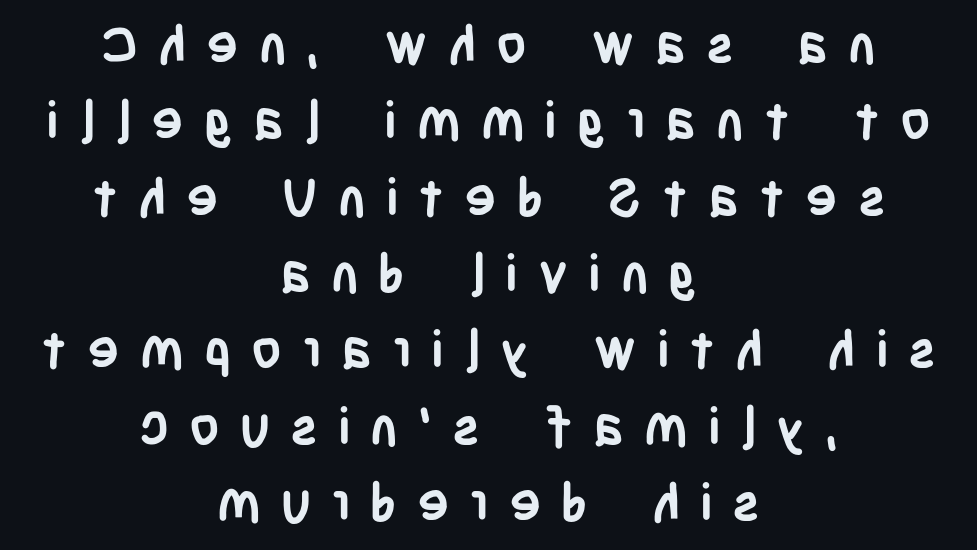
The image shows 53 px semibold, condensed sans-serif type, upright; set centered, normal line spacing (1.44x), unusually wide letter spacing (+0.38 em), not underlined; low stroke contrast and a large x-height.
